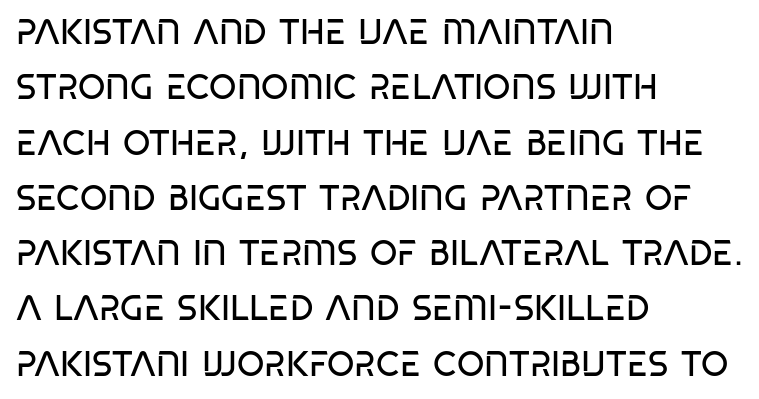
I'd call this a sans setting — the letters go barefoot. Underline: absent. The lines are quadded left. The typesetting does not lean heavy: it is not bold. In terms of letterspacing, this is plain default setting.
